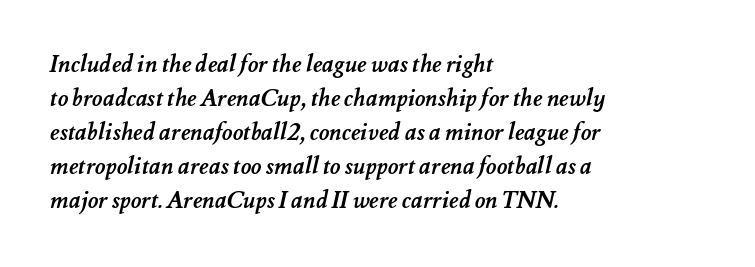
{"bold": "yes", "underline": "no", "align": "left", "line_spacing": "normal", "line_spacing_ratio": 1.48, "letter_spacing": "normal", "letter_spacing_em": 0.0, "glyph_px": 23}
